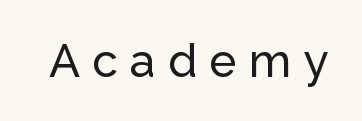
The image shows 46 px sans-serif type, upright; set unusually wide letter spacing (+0.27 em), not underlined; low stroke contrast and a medium x-height.
